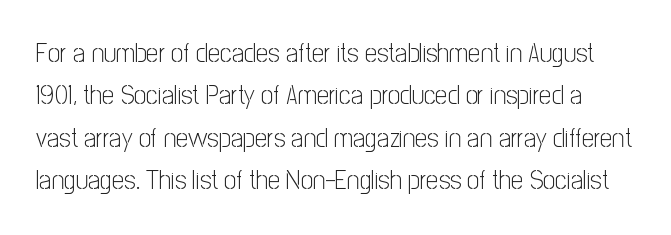
The image shows 27 px text type, upright; set normal line spacing (1.57x), normal letter spacing, not underlined.
